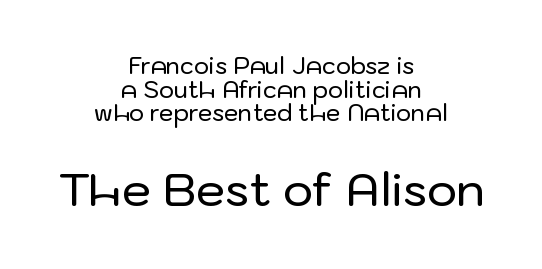
Honestly, the letter spacing is just normal — you wouldn't notice it. The letters advance in unequal steps, a hallmark of proportional type. Look at the bottom of the vertical strokes: they stop flat, with no serifs. Only glyphs here, with clear space below each row.
